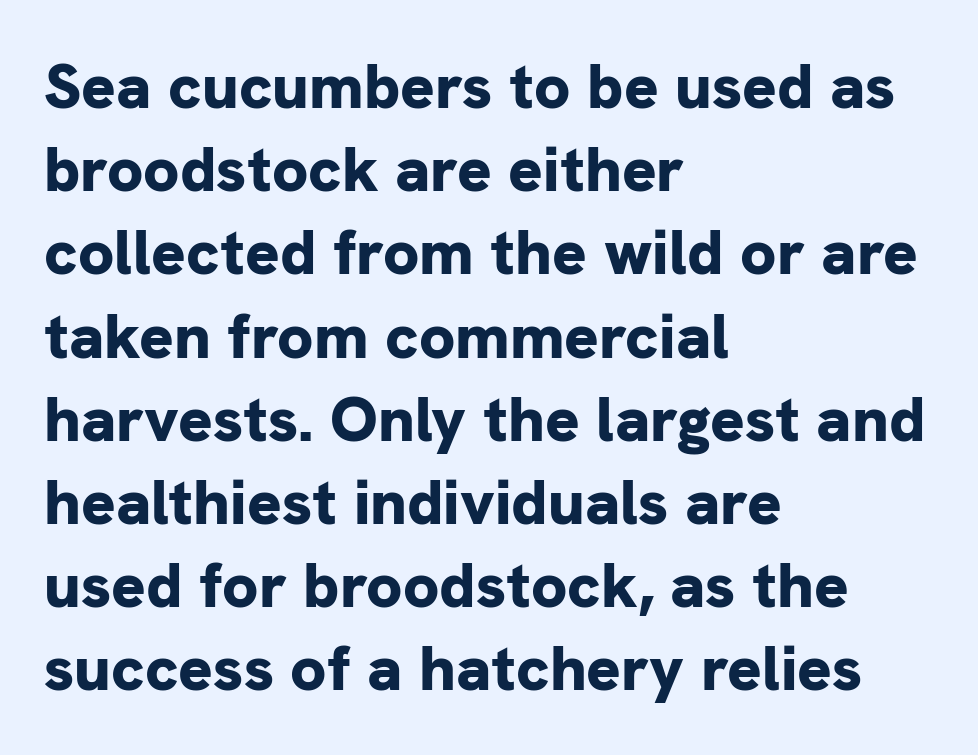
The image shows 64 px bold sans-serif type, upright; set left-aligned, normal line spacing (1.3x), normal letter spacing, not underlined; low stroke contrast and a medium x-height.
